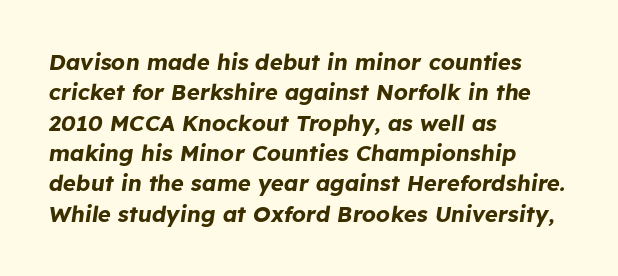
Horizontal alignment here is leftward, the default for most running prose. Italic: yes, the glyphs are oblique. Beneath every word, the page is bare. Words appear dense and cohesive because spacing is normal. These lines carry a lot of weight — the face is fully bold. A normal amount of white space separates one row of letters from the next.
